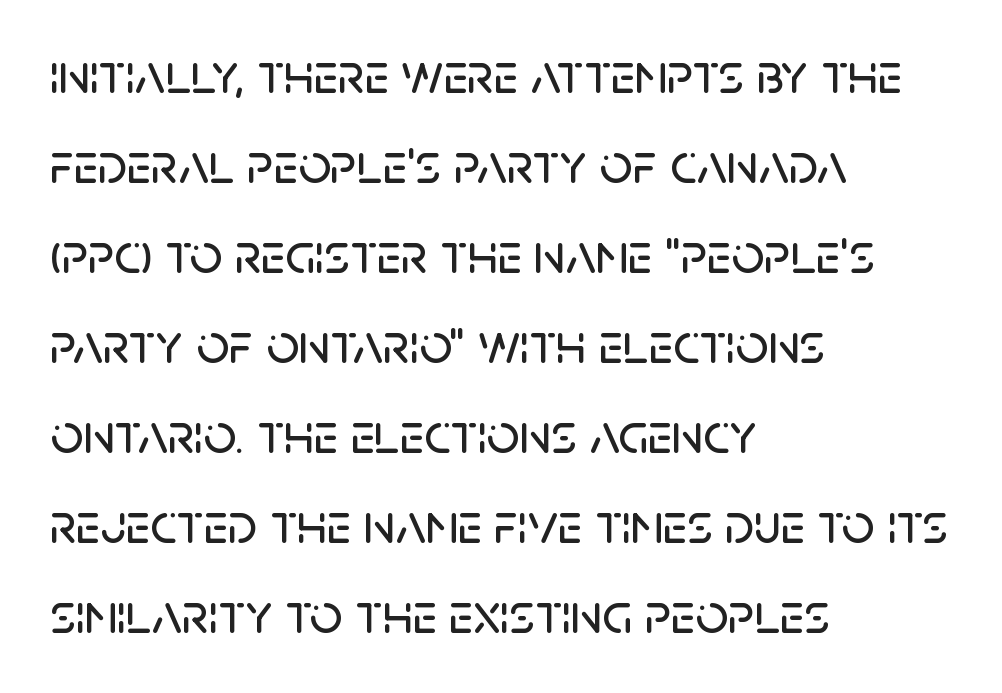
The image shows 57 px sans-serif type, upright; set left-aligned, normal line spacing (1.58x), normal letter spacing, not underlined; low stroke contrast and a large x-height.
